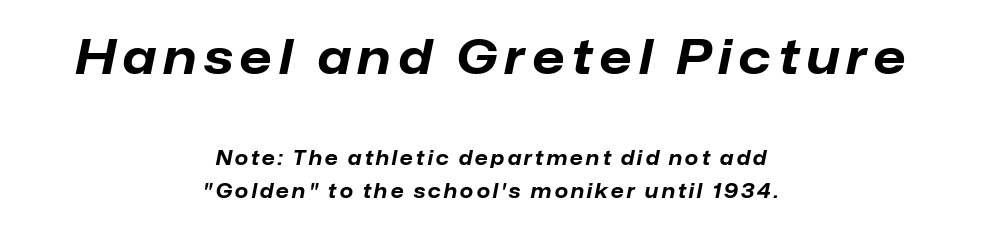
Notice how the stems are inclined rather than vertical — that's the hallmark of italics. Compare the two chunks: the upper has the greater cap height. The specimen omits any rule beneath the text block's lines. The face used here has the dense, thick strokes of a bold. Here the designer chose a conventional face with non-uniform glyph widths. Notice how the passage keeps no hard edge, just a central spine.
